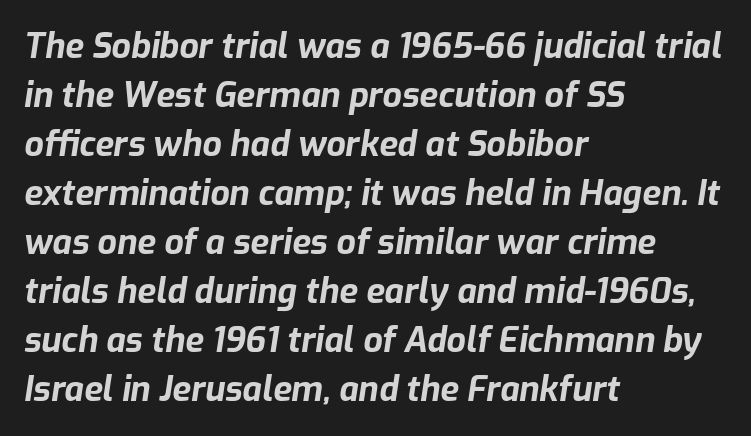
Here the designer chose a conventional face with non-uniform glyph widths. Italic? Definitely — the glyphs are oblique. This sample keeps an unexceptional amount of space between lines. Each row of text sits above clean, open space.
